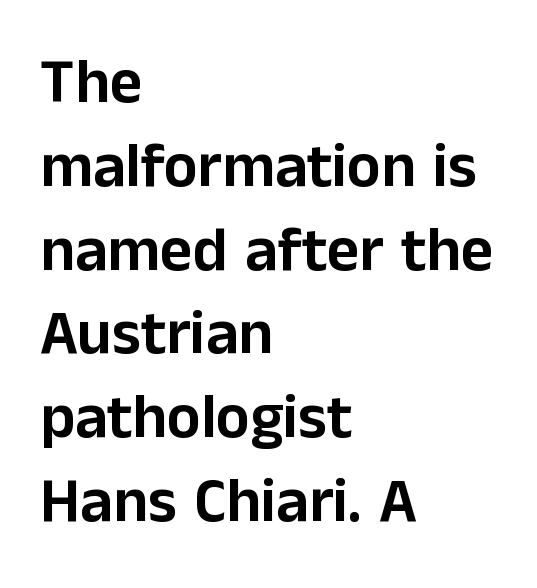
Q: Is the text italic (slanted)? A: No, it is upright.
Q: Is the typeface a serif or a sans-serif typeface? A: Sans-serif.
Q: Is the text underlined? A: No.
Q: How is the paragraph aligned? A: Left-aligned.
Q: Is the spacing between letters normal or unusually wide? A: Normal.
Q: Is the spacing between lines tight, normal or loose? A: Normal.
Q: Width (condensed, normal, or wide)? A: Normal.
Q: Stroke contrast? A: Low.
Q: x-height? A: Medium.
Q: Monospaced? A: No.
